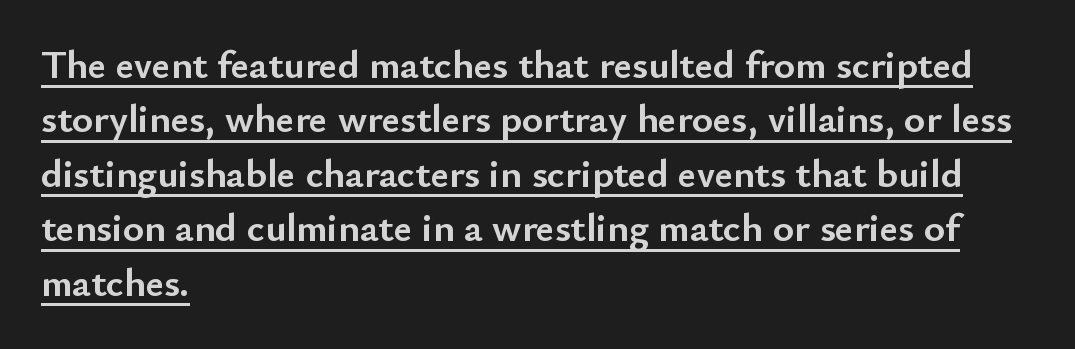
The image shows 40 px semibold sans-serif type, upright; set left-aligned, normal line spacing (1.36x), normal letter spacing, underlined; low stroke contrast and a small x-height.
